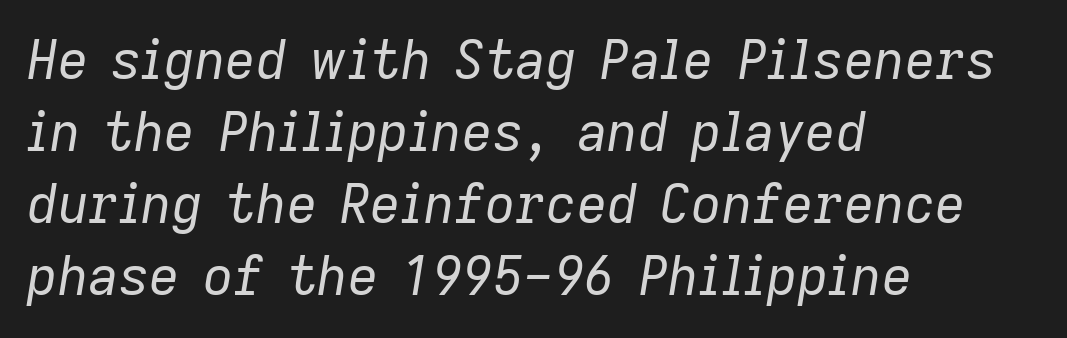
{"italic": "yes", "lean": "right", "slant_degrees": 9, "bold": "no", "weight": "regular", "width": "normal", "stroke_contrast": "low", "x_height": "medium", "monospaced": "no", "underline": "no", "align": "left", "line_spacing": "normal", "line_spacing_ratio": 1.36, "letter_spacing": "normal", "letter_spacing_em": 0.0, "glyph_px": 53}
